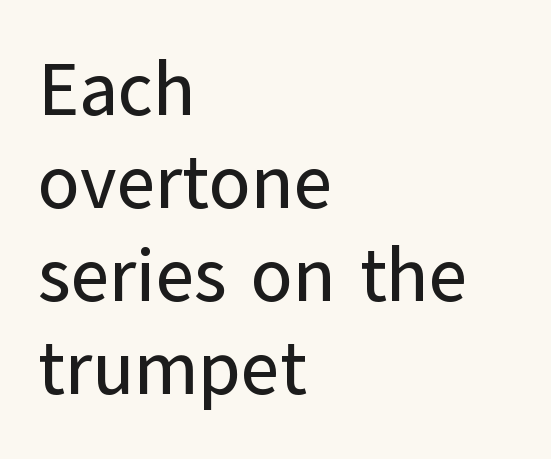
The image shows 75 px sans-serif type, upright; set left-aligned, line spacing 1.24x, normal letter spacing, not underlined; low stroke contrast and a medium x-height.
